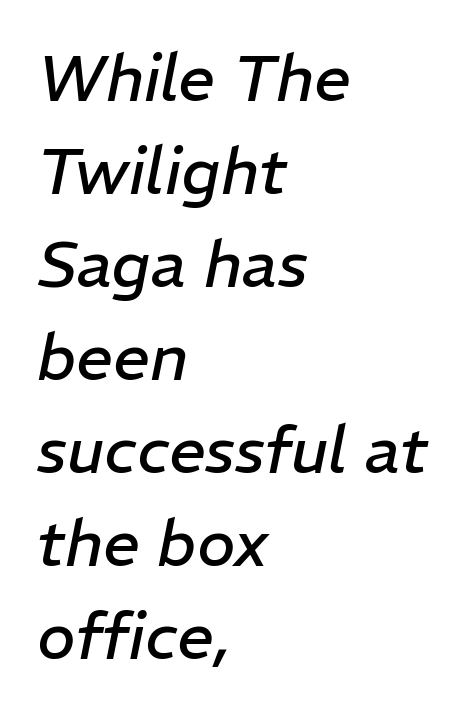
The image shows 65 px regular-weight type, italic (leaning right); set left-aligned, normal line spacing (1.43x), normal letter spacing, not underlined; low stroke contrast and a medium x-height.
